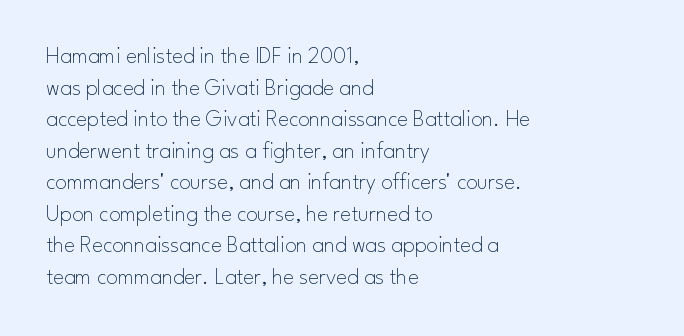
Q: Is the text bold? A: No.
Q: Is the text italic (slanted)? A: No, it is upright.
Q: Is the text underlined? A: No.
Q: How is the paragraph aligned? A: Left-aligned.
Q: Is the spacing between letters normal or unusually wide? A: Normal.
Q: Is the spacing between lines tight, normal or loose? A: Normal.
